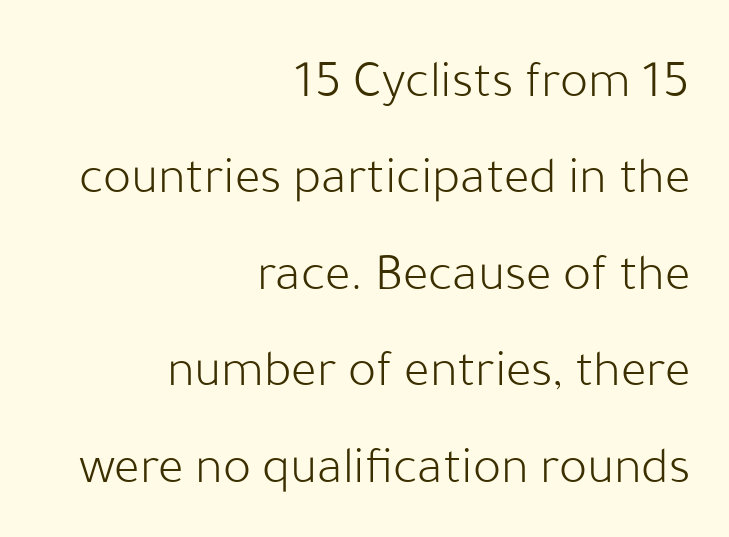
The image shows 53 px light sans-serif type, upright; set right-aligned, line spacing 1.82x, normal letter spacing, not underlined; low stroke contrast and a medium x-height.
